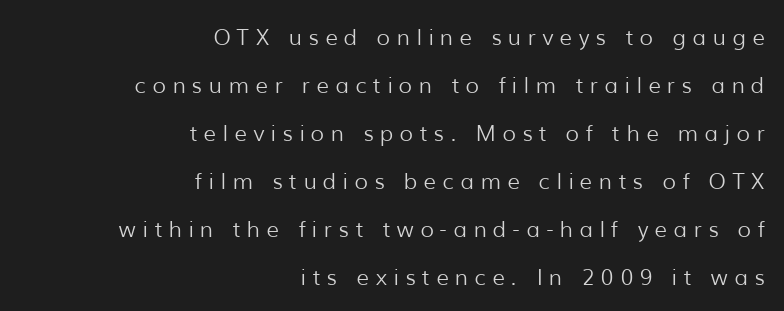
The image shows 22 px text type, upright; set right-aligned, loose line spacing (2.18x), unusually wide letter spacing (+0.29 em), not underlined.
